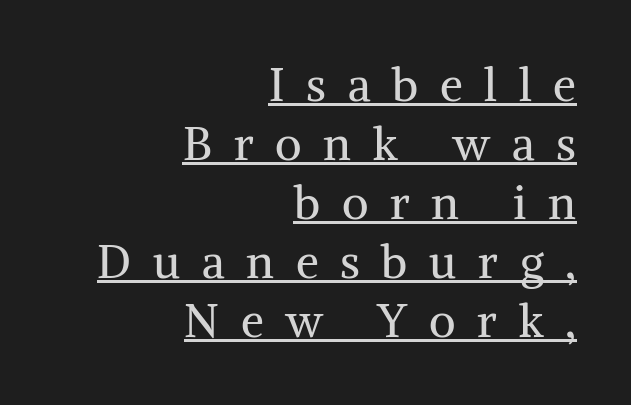
{"serif": "yes", "italic": "no", "bold": "no", "weight": "regular", "width": "normal", "stroke_contrast": "medium", "x_height": "medium", "monospaced": "no", "underline": "yes", "align": "right", "line_spacing": "normal", "line_spacing_ratio": 1.28, "letter_spacing": "wide", "letter_spacing_em": 0.47, "glyph_px": 46}
